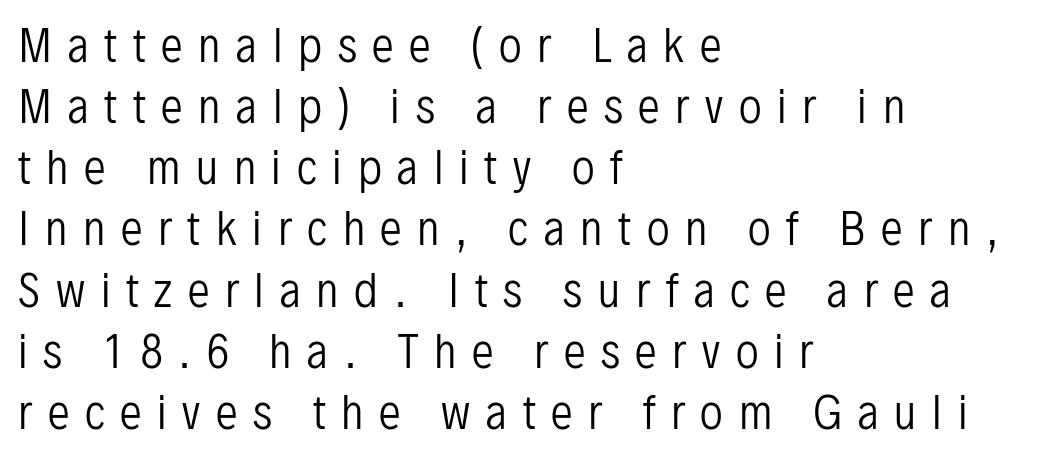
The rendering uses natural spacing where letterforms have individual widths. Only glyphs here, with clear space below each row. Inter-character spacing is expanded well beyond the font's built-in metrics. Where is the straight margin? On the left.
